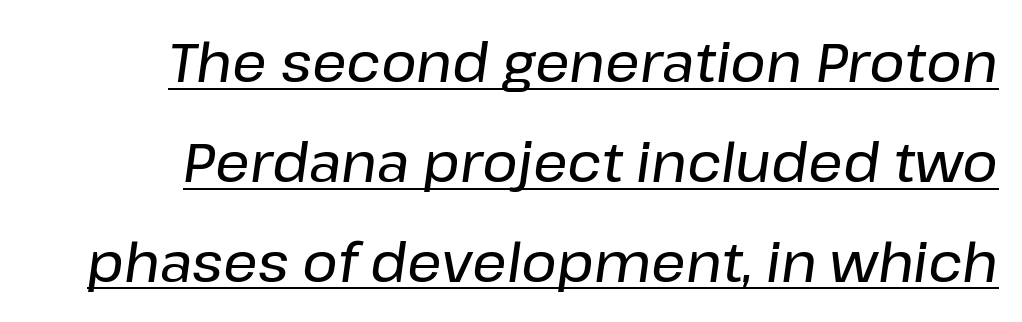
Q: Is the text italic (slanted)? A: Yes, it leans right by about 8 degrees.
Q: Is the text underlined? A: Yes.
Q: Is the spacing between letters normal or unusually wide? A: Normal.
Q: Width (condensed, normal, or wide)? A: Normal.
Q: Stroke contrast? A: Low.
Q: x-height? A: Medium.
Q: Monospaced? A: No.
